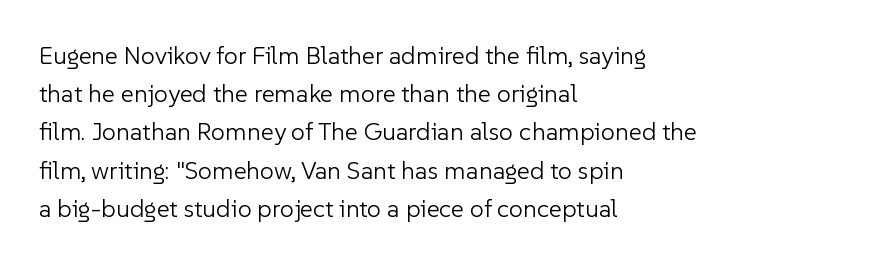
The image shows 25 px text type, upright; set left-aligned, normal line spacing (1.53x), normal letter spacing, not underlined.
